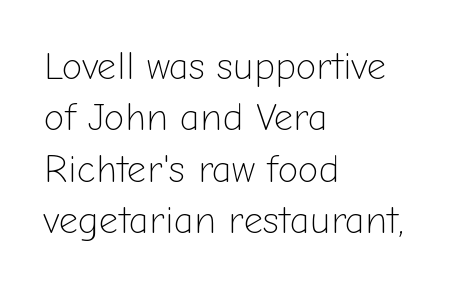
The image shows 38 px light sans-serif type, upright; set left-aligned, normal line spacing (1.35x), normal letter spacing, not underlined; low stroke contrast and a medium x-height.
